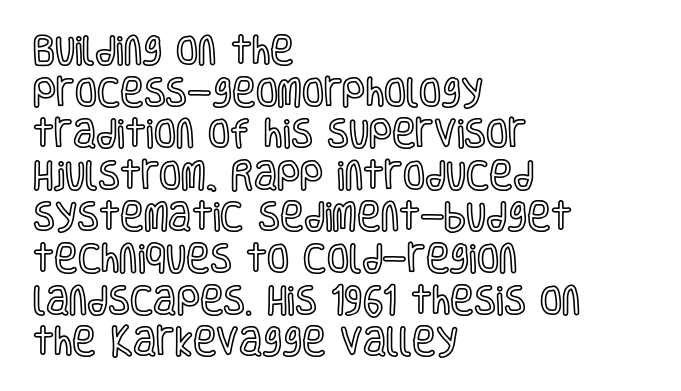
{"italic": "no", "width": "condensed", "x_height": "large", "monospaced": "no", "underline": "no", "align": "left", "line_spacing": "normal", "line_spacing_ratio": 1.3, "letter_spacing": "normal", "letter_spacing_em": 0.0, "glyph_px": 32}
